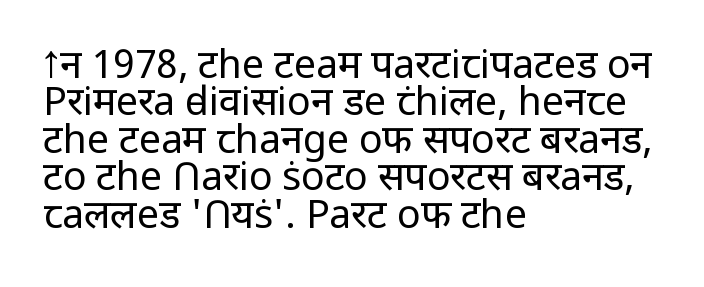
These lines were composed using upright roman letters. Does the copy run flush right? No — it runs flush left. Character widths vary here, with narrow letters taking less room than wide ones. Students, observe: this is what under-led, compact text looks like.
